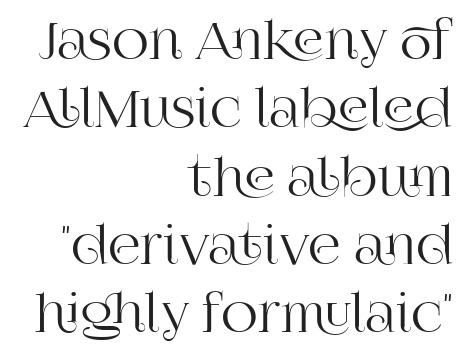
The letters advance in unequal steps, a hallmark of proportional type. Here the glyphs are tracked normally, forming tight word shapes. The lines sit at an ordinary, default distance from one another. Do the letters lean? They stand straight. The typeface chosen for these lines features serifs.
